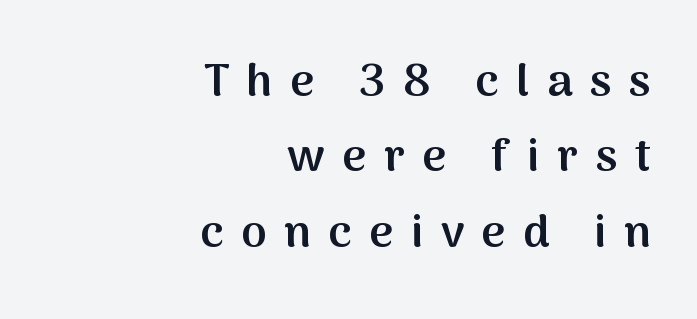
{"serif": "no", "italic": "no", "bold": "semi", "weight": "semibold", "width": "normal", "stroke_contrast": "medium", "x_height": "medium", "monospaced": "no", "underline": "no", "align": "right", "line_spacing": "normal", "line_spacing_ratio": 1.64, "letter_spacing": "wide", "letter_spacing_em": 0.38, "glyph_px": 46}
